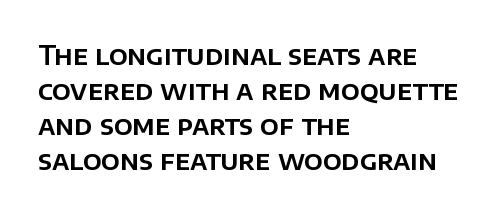
Q: Is the text italic (slanted)? A: No, it is upright.
Q: Is the text underlined? A: No.
Q: How is the paragraph aligned? A: Left-aligned.
Q: Is the spacing between letters normal or unusually wide? A: Normal.
Q: Is the spacing between lines tight, normal or loose? A: Normal.
